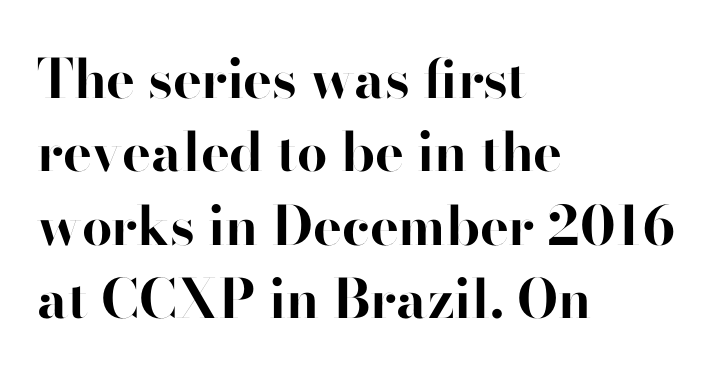
Q: Is the text bold? A: Yes.
Q: Is the text italic (slanted)? A: No, it is upright.
Q: Is the typeface a serif or a sans-serif typeface? A: Sans-serif.
Q: Is the text underlined? A: No.
Q: How is the paragraph aligned? A: Left-aligned.
Q: Is the spacing between letters normal or unusually wide? A: Normal.
Q: Is the spacing between lines tight, normal or loose? A: Normal.
Q: Width (condensed, normal, or wide)? A: Normal.
Q: Stroke contrast? A: High.
Q: x-height? A: Small.
Q: Monospaced? A: No.
